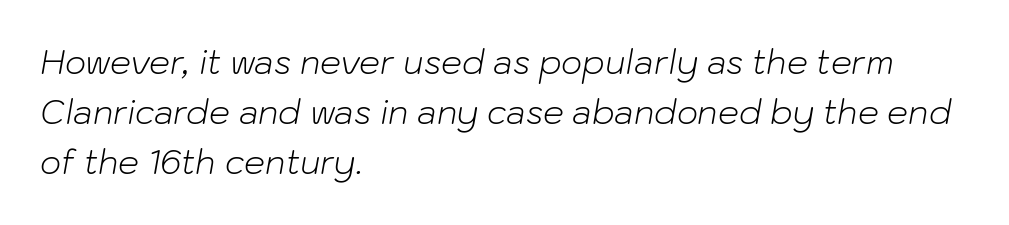
The image shows 33 px light type, italic (leaning right); set left-aligned, normal line spacing (1.52x), normal letter spacing, not underlined; low stroke contrast and a medium x-height.
